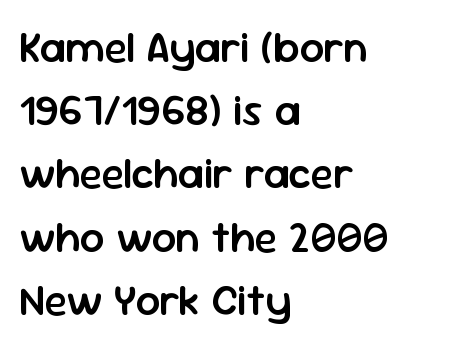
This is sans-serif lettering, the kind often seen on screens and signage. In CSS terms this would be text-align: left. This rendering features lettering with no underline. Leading: standard.
